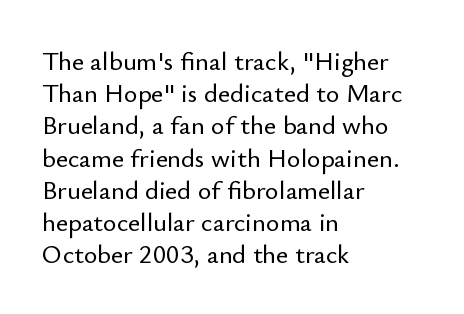
Q: Is the text italic (slanted)? A: No, it is upright.
Q: Is the text underlined? A: No.
Q: How is the paragraph aligned? A: Left-aligned.
Q: Is the spacing between letters normal or unusually wide? A: Normal.
